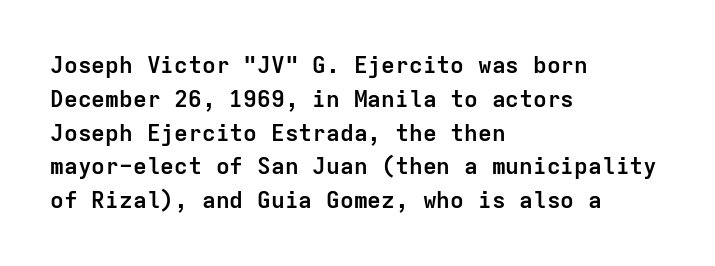
The image shows 23 px bold type, upright; set left-aligned, normal line spacing (1.47x), normal letter spacing, not underlined.
